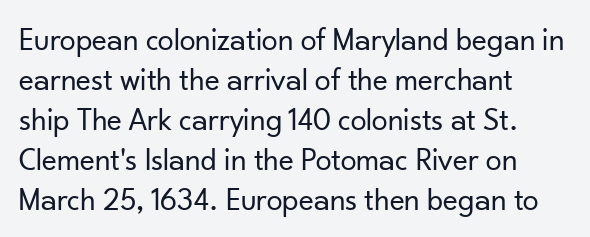
The passage shown is typeset with a sans-serif family. This sample has the flowing, uneven cadence of proportional lettering. Posture: upright roman. Honestly, the row spacing looks completely unremarkable.
